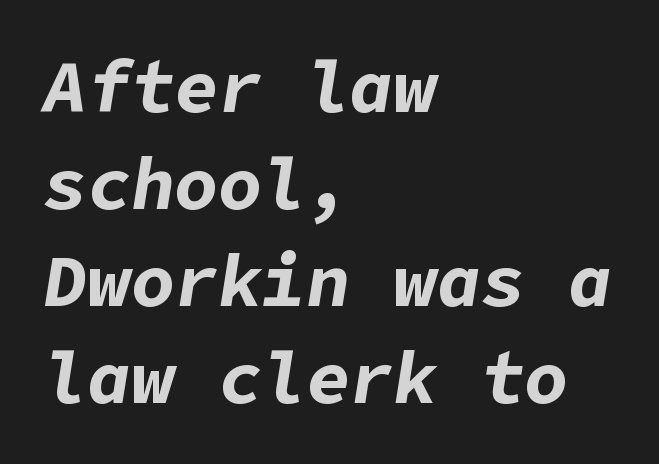
{"italic": "yes", "lean": "right", "slant_degrees": 9, "bold": "yes", "weight": "bold", "width": "normal", "stroke_contrast": "low", "x_height": "medium", "underline": "no", "align": "left", "line_spacing": "normal", "line_spacing_ratio": 1.33, "letter_spacing": "normal", "letter_spacing_em": 0.0, "glyph_px": 73}
